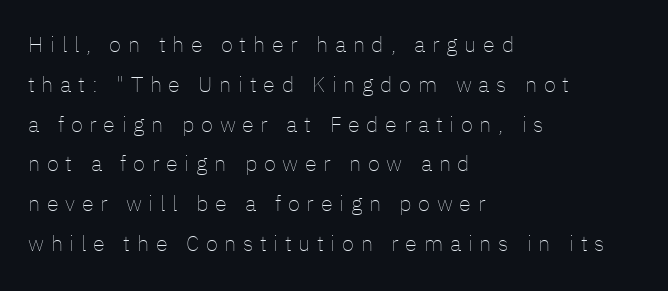
The characters are drawn with everyday or finer stroke widths. Just letters on the line, the space beneath them empty. If you drew a ruler down the left edge, every line would touch it. Posture: upright roman. In terms of letterspacing, this is a distinctly airy, spread setting.
